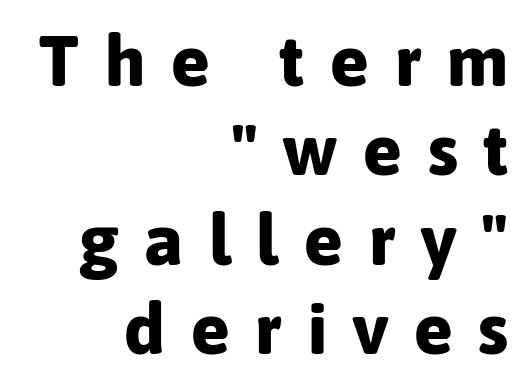
The image shows 72 px bold sans-serif type, upright; set right-aligned, line spacing 1.24x, unusually wide letter spacing (+0.36 em), not underlined; low stroke contrast and a medium x-height.
